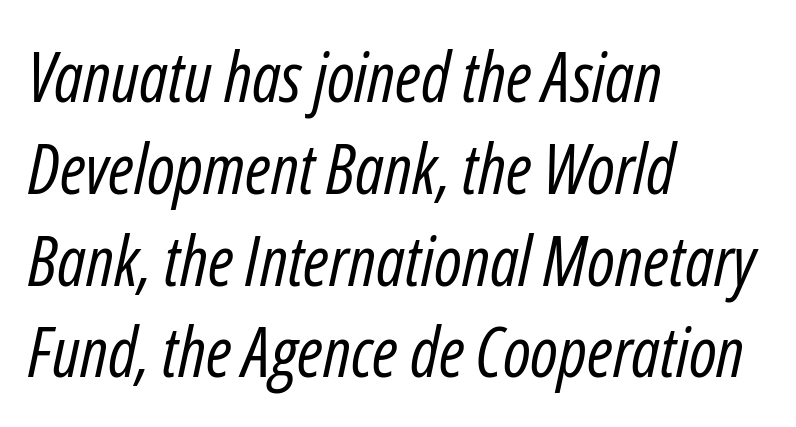
Q: Is the text bold? A: No.
Q: Is the text italic (slanted)? A: Yes, it leans right by about 12 degrees.
Q: Is the text underlined? A: No.
Q: How is the paragraph aligned? A: Left-aligned.
Q: Is the spacing between letters normal or unusually wide? A: Normal.
Q: Is the spacing between lines tight, normal or loose? A: Normal.
Q: Width (condensed, normal, or wide)? A: Condensed.
Q: Stroke contrast? A: Low.
Q: x-height? A: Medium.
Q: Monospaced? A: No.
